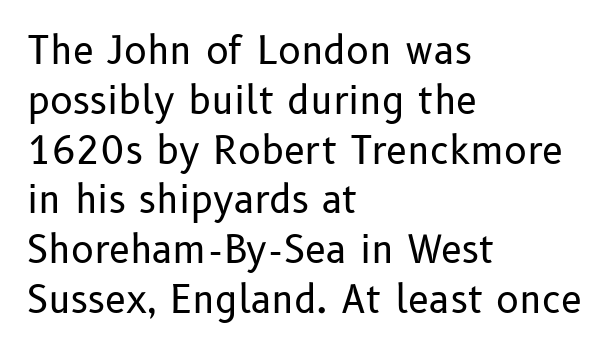
{"serif": "no", "italic": "no", "bold": "no", "weight": "regular", "width": "normal", "stroke_contrast": "low", "x_height": "medium", "monospaced": "no", "underline": "no", "align": "left", "line_spacing": "normal", "line_spacing_ratio": 1.31, "letter_spacing": "normal", "letter_spacing_em": 0.0, "glyph_px": 38}
